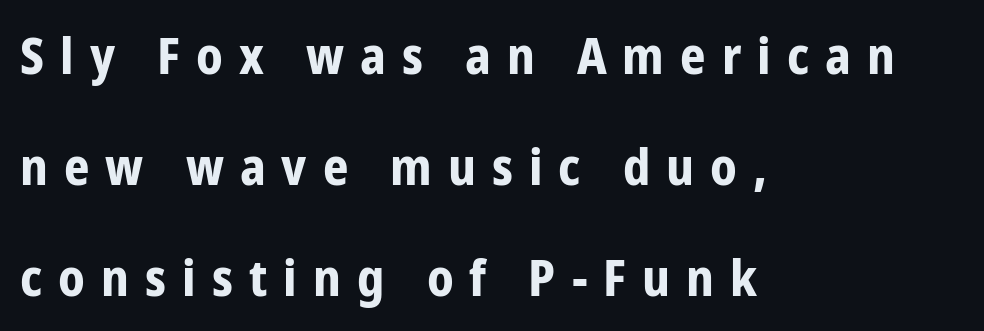
Honestly, the rows look like they've been pulled way apart. In terms of letterspacing, this is a distinctly airy, spread setting. The words here are not underlined. Are there feet on the stems? There aren't — it's a sans.
